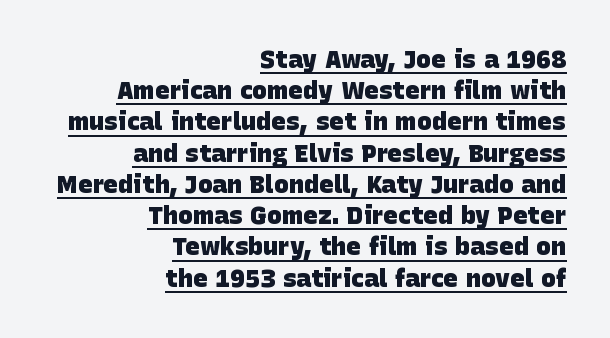
Q: Is the text bold? A: Yes.
Q: Is the text underlined? A: Yes.
Q: How is the paragraph aligned? A: Right-aligned.
Q: Is the spacing between letters normal or unusually wide? A: Normal.
Q: Is the spacing between lines tight, normal or loose? A: Normal.
